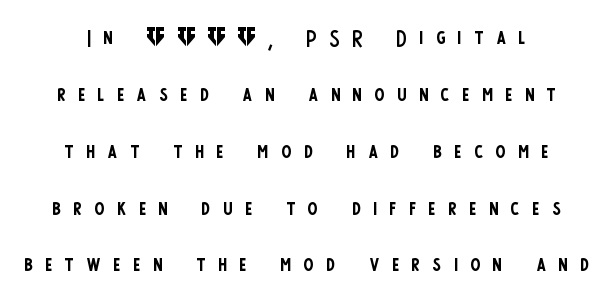
The image shows 29 px regular-weight, condensed sans-serif type, upright; set loose line spacing (1.96x), unusually wide letter spacing (+0.44 em), not underlined; low stroke contrast and a large x-height.
